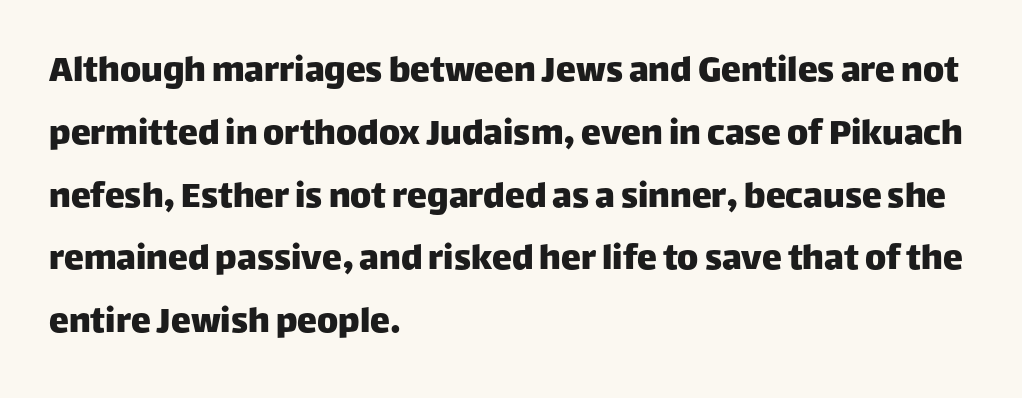
{"serif": "no", "italic": "no", "width": "normal", "stroke_contrast": "low", "x_height": "large", "monospaced": "no", "underline": "no", "align": "left", "line_spacing": "normal", "line_spacing_ratio": 1.57, "letter_spacing": "normal", "letter_spacing_em": 0.0, "glyph_px": 40}
